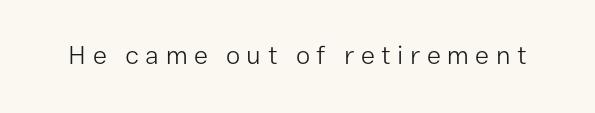
The image shows 26 px text type, upright; set unusually wide letter spacing (+0.25 em), not underlined.
